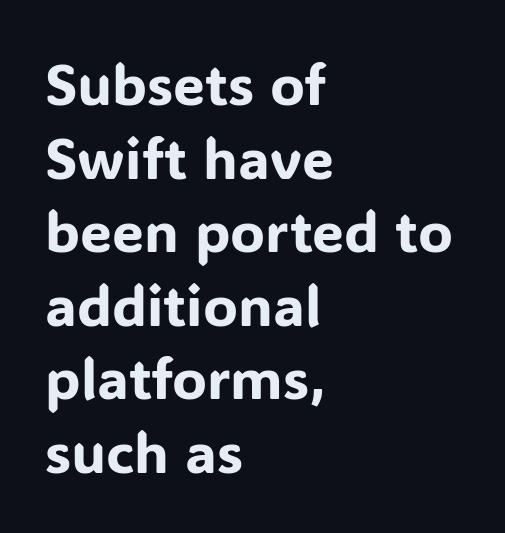
The image shows 57 px sans-serif type, upright; set left-aligned, normal line spacing (1.29x), normal letter spacing, not underlined; low stroke contrast and a medium x-height.
